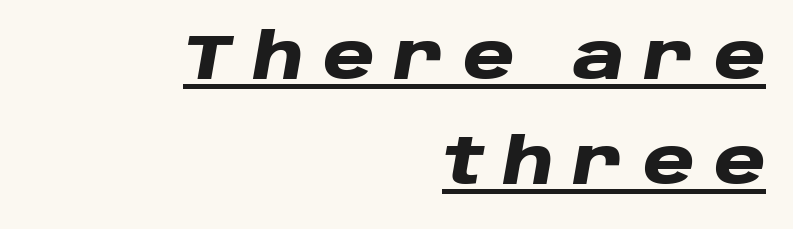
Spacing verdict: proportional, widths tailored to each character. Summary of weight: heavy, a full bold. The words here are underlined. Baseline-to-baseline distance is the conventional proportion of letter height.
